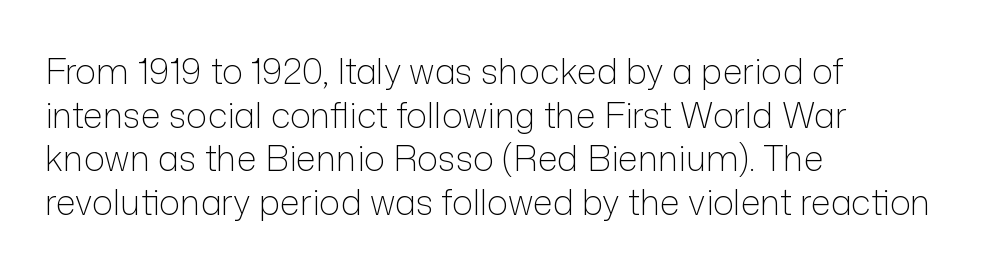
The image shows 35 px light sans-serif type, upright; set left-aligned, normal line spacing (1.25x), normal letter spacing, not underlined; low stroke contrast and a medium x-height.
